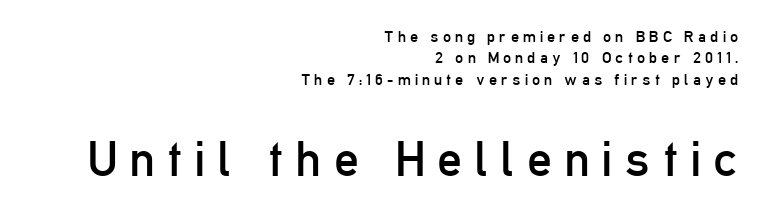
The image shows 49 px regular-weight, condensed sans-serif type, upright; set right-aligned, normal line spacing (1.33x), unusually wide letter spacing (+0.26 em), not underlined; the second (bottom) block is 3.06x larger; low stroke contrast and a medium x-height.
